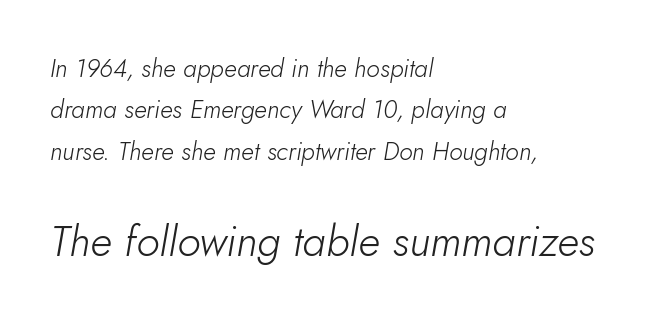
Q: Is the text bold? A: No.
Q: Is the text italic (slanted)? A: Yes, it leans right by about 10 degrees.
Q: Is the text underlined? A: No.
Q: How is the paragraph aligned? A: Left-aligned.
Q: Is the spacing between letters normal or unusually wide? A: Normal.
Q: Is the spacing between lines tight, normal or loose? A: Normal.
Q: Which block of text is set in a larger size, the first (top) or the second (bottom)? A: The second (bottom) one.
Q: Width (condensed, normal, or wide)? A: Normal.
Q: Stroke contrast? A: Low.
Q: x-height? A: Small.
Q: Monospaced? A: No.
